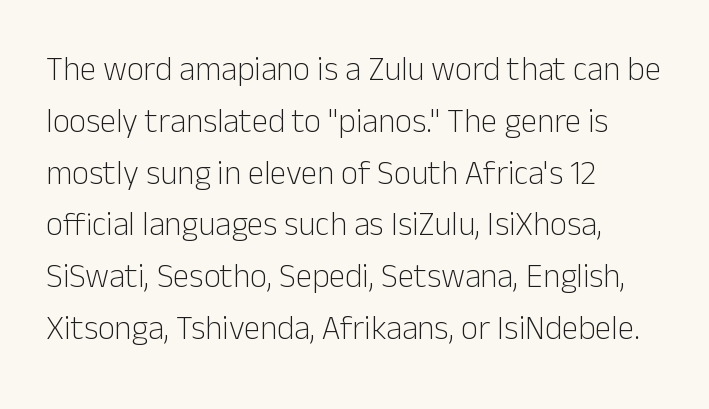
Q: Is the text bold? A: No.
Q: Is the text italic (slanted)? A: No, it is upright.
Q: Is the typeface a serif or a sans-serif typeface? A: Sans-serif.
Q: Is the text underlined? A: No.
Q: How is the paragraph aligned? A: Left-aligned.
Q: Is the spacing between letters normal or unusually wide? A: Normal.
Q: Is the spacing between lines tight, normal or loose? A: Normal.
Q: Width (condensed, normal, or wide)? A: Normal.
Q: Stroke contrast? A: Low.
Q: x-height? A: Medium.
Q: Monospaced? A: No.
